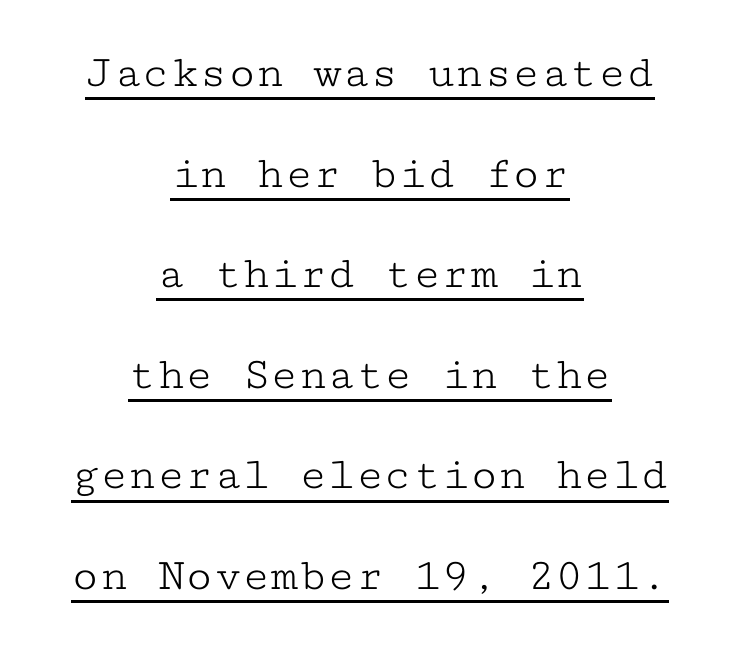
The image shows 47 px light, wide serif type, upright, monospaced; set centered, loose line spacing (2.14x), normal letter spacing, underlined; low stroke contrast and a medium x-height.
